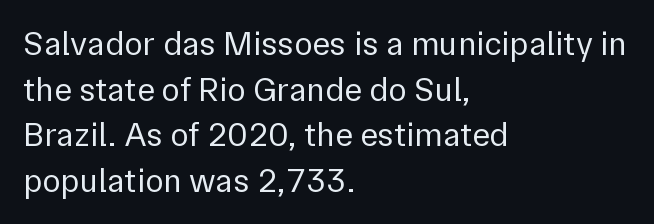
The line-height multiplier appears to be the usual default. The lines are quadded left. No chunkiness to these letters — they're not bold. I'd call this a sans setting — the letters go barefoot. Rule under the text: the space is simply empty. Letter spacing: default.
